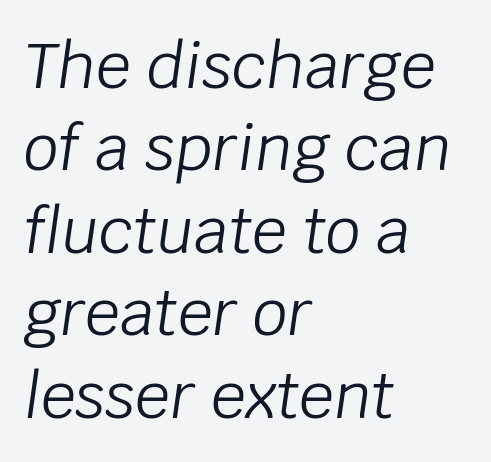
Q: Is the text bold? A: No.
Q: Is the text italic (slanted)? A: Yes, it leans right by about 8 degrees.
Q: Is the text underlined? A: No.
Q: How is the paragraph aligned? A: Left-aligned.
Q: Is the spacing between letters normal or unusually wide? A: Normal.
Q: Is the spacing between lines tight, normal or loose? A: Normal.
Q: Width (condensed, normal, or wide)? A: Normal.
Q: Stroke contrast? A: Low.
Q: x-height? A: Large.
Q: Monospaced? A: No.
